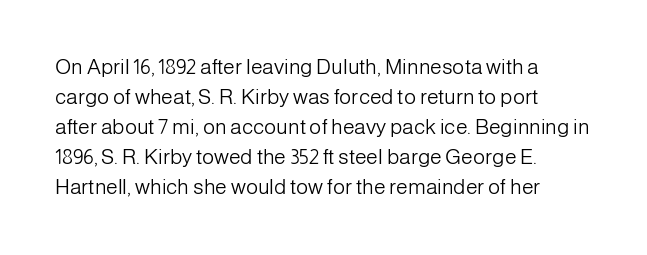
Q: Is the text bold? A: No.
Q: Is the text italic (slanted)? A: No, it is upright.
Q: Is the text underlined? A: No.
Q: How is the paragraph aligned? A: Left-aligned.
Q: Is the spacing between letters normal or unusually wide? A: Normal.
Q: Is the spacing between lines tight, normal or loose? A: Normal.
